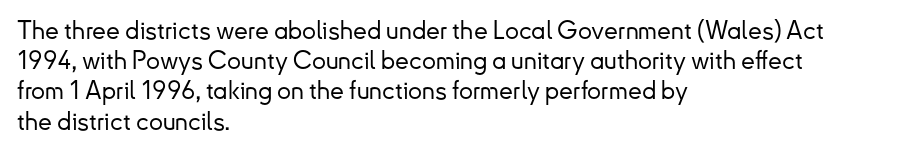
Standard letterfit; no display-style spreading of the glyphs. A typesetter would mark this as roman, not italic. Does the copy run flush right? No — it runs flush left. Words float on clear page, feet unadorned.
